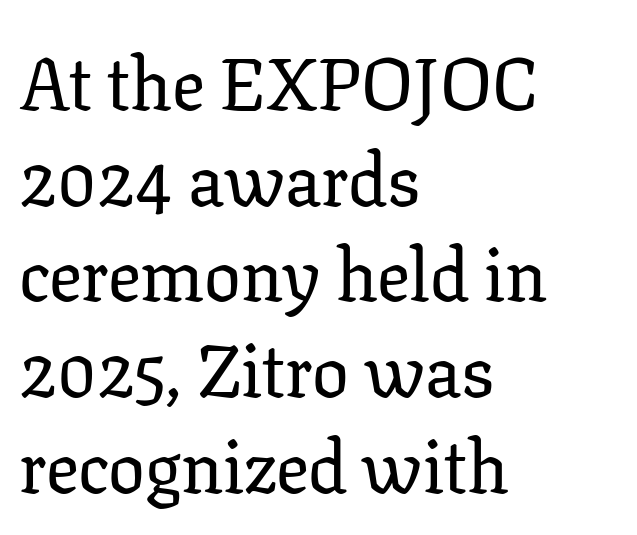
{"serif": "yes", "italic": "no", "width": "normal", "stroke_contrast": "low", "x_height": "medium", "monospaced": "no", "underline": "no", "align": "left", "line_spacing": "normal", "line_spacing_ratio": 1.31, "letter_spacing": "normal", "letter_spacing_em": 0.0, "glyph_px": 73}
